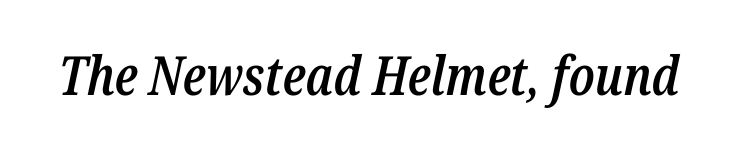
{"italic": "yes", "lean": "right", "slant_degrees": 12, "bold": "semi", "weight": "semibold", "width": "condensed", "stroke_contrast": "low", "x_height": "medium", "monospaced": "no", "underline": "no", "letter_spacing": "normal", "letter_spacing_em": 0.0, "glyph_px": 54}
